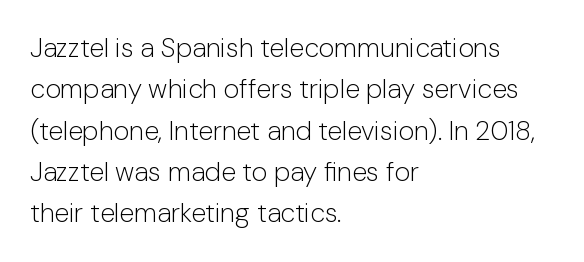
In terms of leading, this rendering sits right in the middle. The lettering stays uniformly vertical, giving the passage a roman look. Decoration check: the copy has no underline. The passage shown is not bold in any degree. How are the letters spaced? Ordinarily, with no added tracking.
